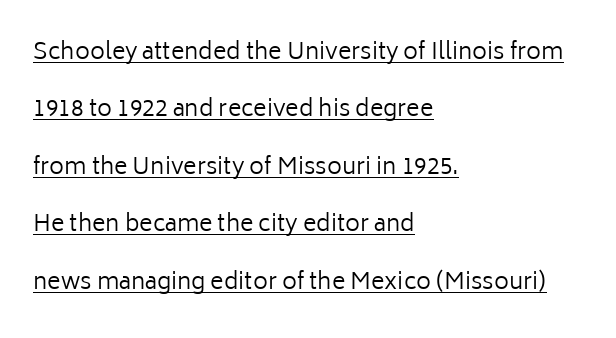
The image shows 23 px text type, upright; set left-aligned, loose line spacing (2.5x), normal letter spacing, underlined.
